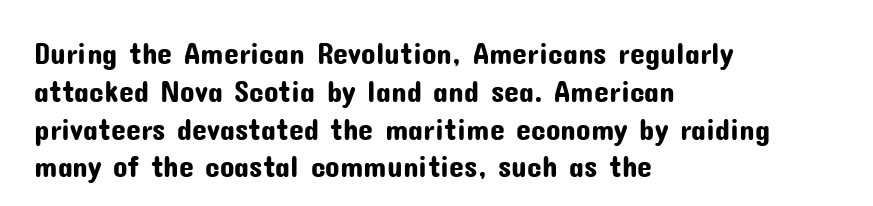
{"serif": "no", "italic": "no", "width": "normal", "stroke_contrast": "low", "x_height": "medium", "monospaced": "no", "underline": "no", "align": "left", "line_spacing": "normal", "line_spacing_ratio": 1.26, "letter_spacing": "normal", "letter_spacing_em": 0.0, "glyph_px": 30}
